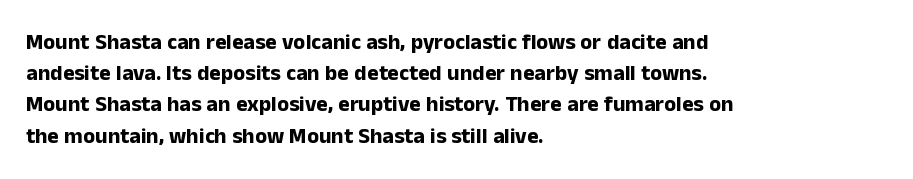
Q: Is the text bold? A: Yes.
Q: Is the text italic (slanted)? A: No, it is upright.
Q: Is the text underlined? A: No.
Q: How is the paragraph aligned? A: Left-aligned.
Q: Is the spacing between letters normal or unusually wide? A: Normal.
Q: Is the spacing between lines tight, normal or loose? A: Normal.
